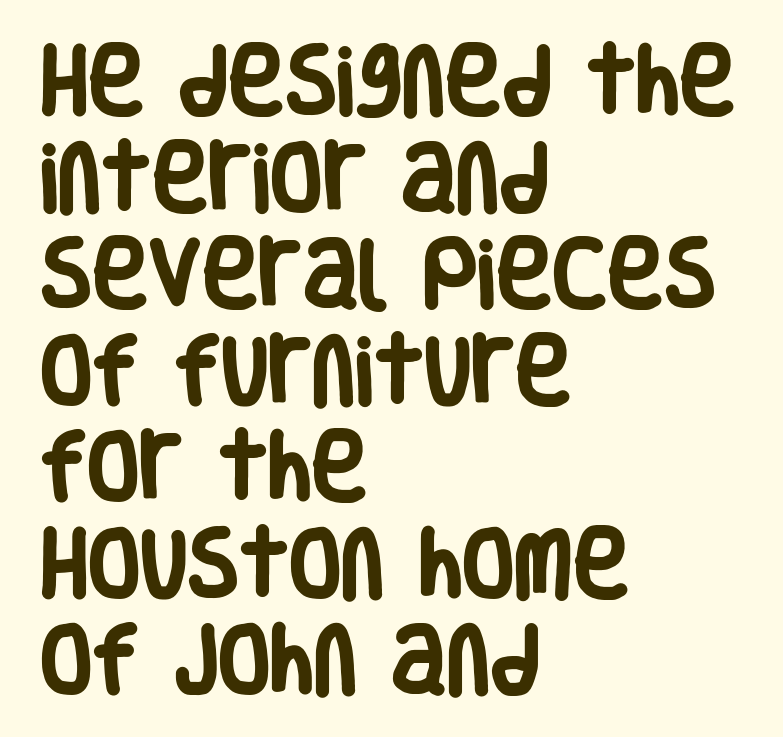
The image shows 76 px heavy, condensed sans-serif type, upright; set left-aligned, normal line spacing (1.27x), normal letter spacing, not underlined; low stroke contrast and a large x-height.
